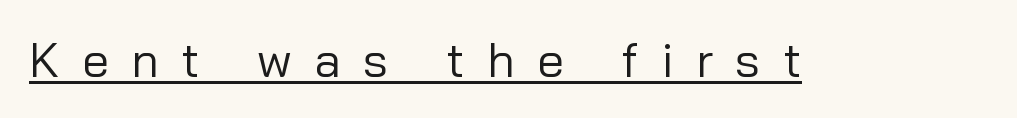
{"serif": "no", "italic": "no", "bold": "no", "weight": "regular", "width": "normal", "stroke_contrast": "low", "x_height": "medium", "monospaced": "no", "underline": "yes", "letter_spacing": "wide", "letter_spacing_em": 0.47, "glyph_px": 48}
